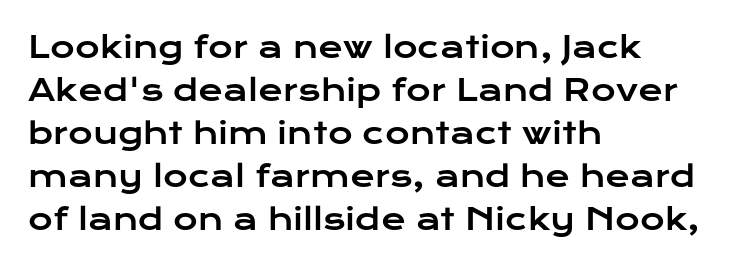
Q: Is the text italic (slanted)? A: No, it is upright.
Q: Is the typeface a serif or a sans-serif typeface? A: Sans-serif.
Q: Is the text underlined? A: No.
Q: How is the paragraph aligned? A: Left-aligned.
Q: Is the spacing between letters normal or unusually wide? A: Normal.
Q: Is the spacing between lines tight, normal or loose? A: Normal.
Q: Width (condensed, normal, or wide)? A: Wide.
Q: Stroke contrast? A: Low.
Q: x-height? A: Medium.
Q: Monospaced? A: No.
